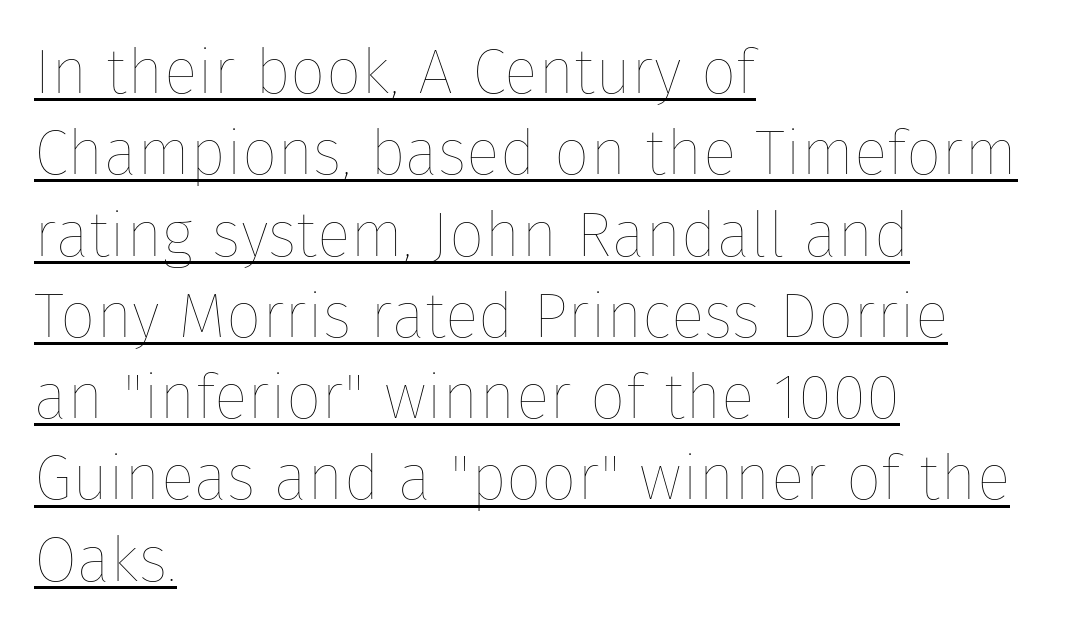
Q: Is the text bold? A: No.
Q: Is the text italic (slanted)? A: No, it is upright.
Q: Is the text underlined? A: Yes.
Q: How is the paragraph aligned? A: Left-aligned.
Q: Is the spacing between letters normal or unusually wide? A: Normal.
Q: Is the spacing between lines tight, normal or loose? A: Normal.
Q: Width (condensed, normal, or wide)? A: Normal.
Q: Stroke contrast? A: Low.
Q: x-height? A: Medium.
Q: Monospaced? A: No.
